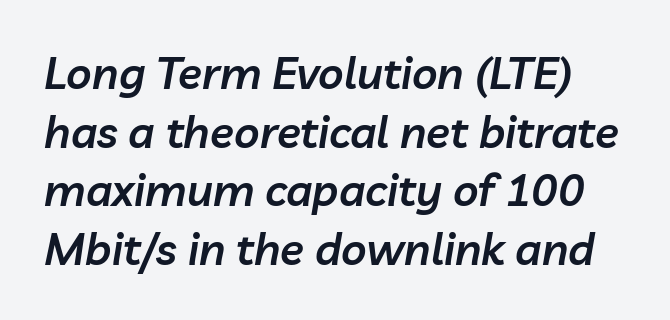
Q: Is the text bold? A: Semi-bold.
Q: Is the text italic (slanted)? A: Yes, it leans right by about 10 degrees.
Q: Is the text underlined? A: No.
Q: Is the spacing between letters normal or unusually wide? A: Normal.
Q: Is the spacing between lines tight, normal or loose? A: Normal.
Q: Width (condensed, normal, or wide)? A: Normal.
Q: Stroke contrast? A: Low.
Q: x-height? A: Medium.
Q: Monospaced? A: No.
